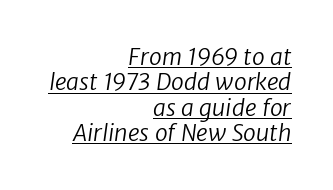
The image shows 23 px text type; set right-aligned, tight line spacing (1.1x), normal letter spacing, underlined.
